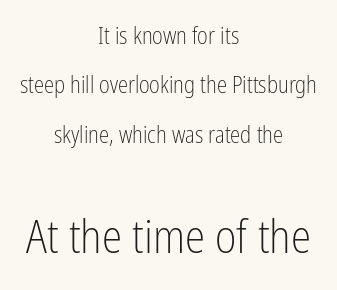
Q: Is the text bold? A: No.
Q: Is the text italic (slanted)? A: No, it is upright.
Q: Is the typeface a serif or a sans-serif typeface? A: Sans-serif.
Q: Is the text underlined? A: No.
Q: How is the paragraph aligned? A: Centered.
Q: Is the spacing between letters normal or unusually wide? A: Normal.
Q: Is the spacing between lines tight, normal or loose? A: Loose.
Q: Which block of text is set in a larger size, the first (top) or the second (bottom)? A: The second (bottom) one.
Q: Width (condensed, normal, or wide)? A: Condensed.
Q: Stroke contrast? A: Low.
Q: x-height? A: Medium.
Q: Monospaced? A: No.
